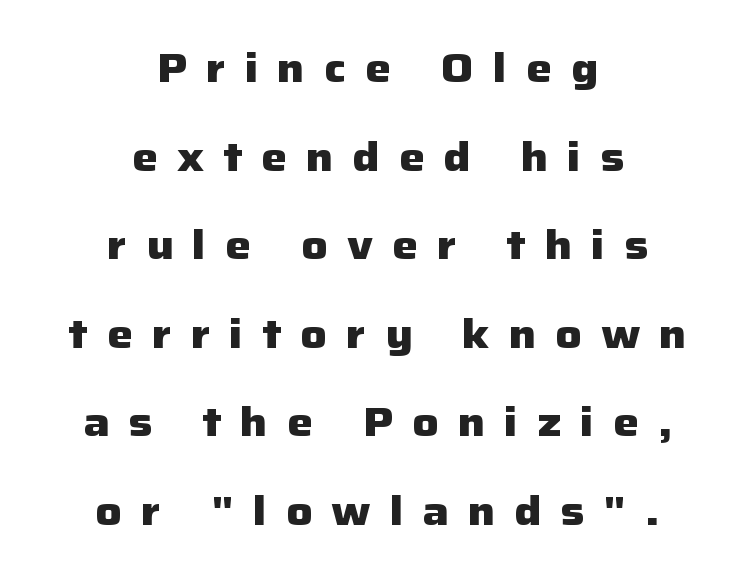
{"serif": "no", "italic": "no", "bold": "yes", "weight": "heavy", "width": "normal", "stroke_contrast": "low", "x_height": "medium", "monospaced": "no", "underline": "no", "align": "center", "line_spacing": "loose", "line_spacing_ratio": 2.16, "letter_spacing": "wide", "letter_spacing_em": 0.46, "glyph_px": 41}
